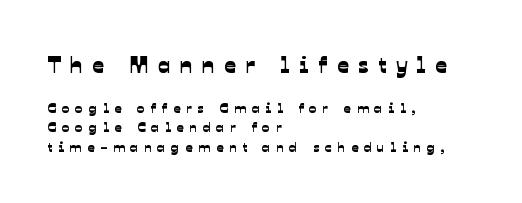
{"underline": "no", "align": "left", "line_spacing": "normal", "line_spacing_ratio": 1.38, "letter_spacing": "wide", "letter_spacing_em": 0.42, "larger_block": "first", "size_ratio": 1.64, "glyph_px": 23}
